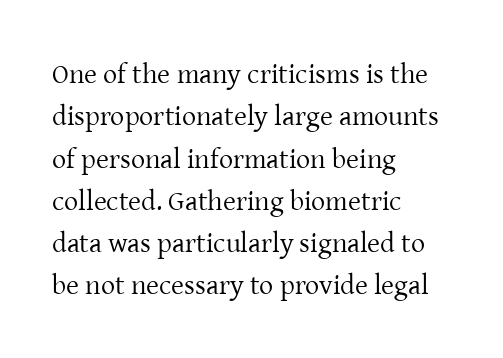
Regular leading. The ragged edge is on the right, which tells us the setting is flush left. Ink coverage per letter is moderate at most. This sample uses an upright cut, with every glyph sitting square on the baseline. The baseline area is clear. Is this a fixed-width face? No — the glyphs have proportional, varying widths.
